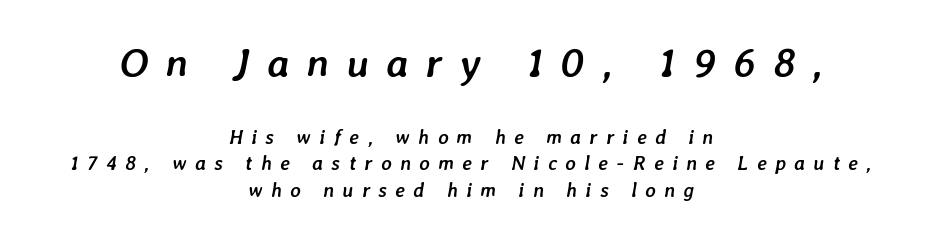
The image shows 41 px semibold type, italic (leaning right); set centered, normal line spacing (1.32x), unusually wide letter spacing (+0.42 em), not underlined; the first (top) block is 2.05x larger; low stroke contrast and a medium x-height.
